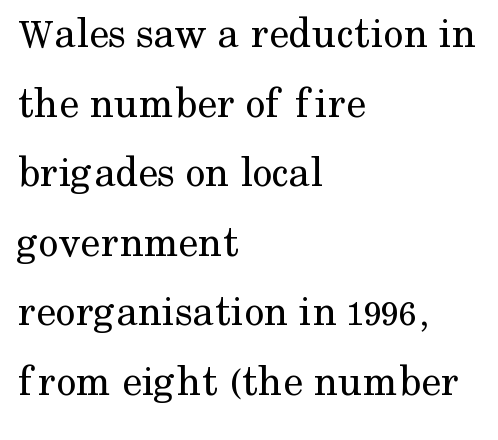
Underline: absent. Do the letters lean? They stand straight. Do the characters align in a grid? No, the font is proportional. A normal amount of white space separates one row of letters from the next. Summary of weight: not heavy and not bold.
